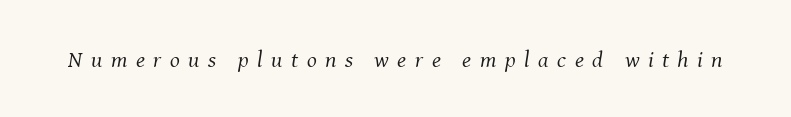
The image shows 23 px text type, italic (leaning right); set unusually wide letter spacing (+0.37 em), not underlined.
